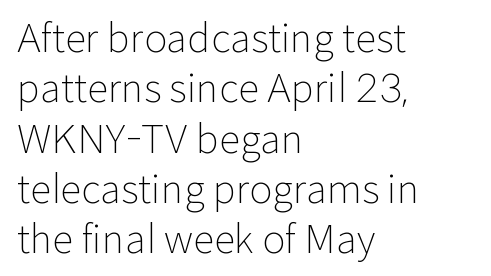
Q: Is the text bold? A: No.
Q: Is the text italic (slanted)? A: No, it is upright.
Q: Is the typeface a serif or a sans-serif typeface? A: Sans-serif.
Q: Is the text underlined? A: No.
Q: How is the paragraph aligned? A: Left-aligned.
Q: Is the spacing between letters normal or unusually wide? A: Normal.
Q: Is the spacing between lines tight, normal or loose? A: Normal.
Q: Width (condensed, normal, or wide)? A: Normal.
Q: Stroke contrast? A: Low.
Q: x-height? A: Medium.
Q: Monospaced? A: No.
